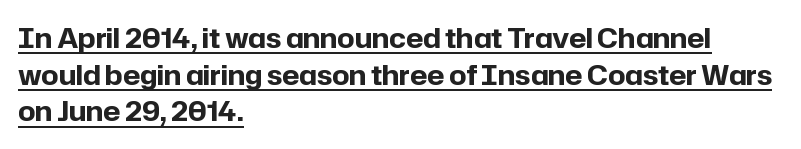
Does a line run under the words? Yes, clearly. Set as a true bold cut, around the 700 mark. The space between consecutive lines is moderate. The letters stand straight up with perfectly vertical stems. Every row of glyphs begins at an identical x-position on the left.
